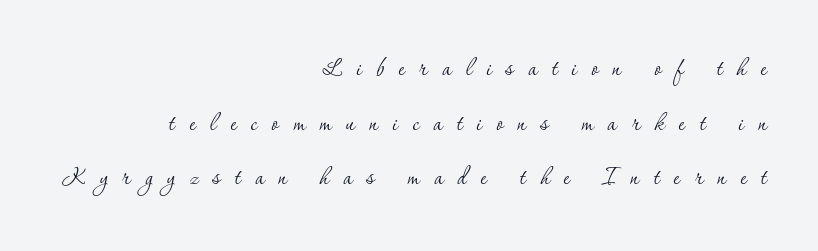
The image shows 30 px thin serif type; set right-aligned, line spacing 1.82x, unusually wide letter spacing (+0.48 em), not underlined; low stroke contrast and a small x-height.
